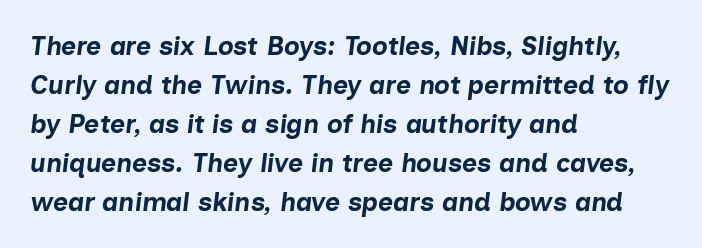
The image shows 26 px bold type, italic (leaning right); set left-aligned, normal line spacing (1.5x), normal letter spacing, not underlined.
